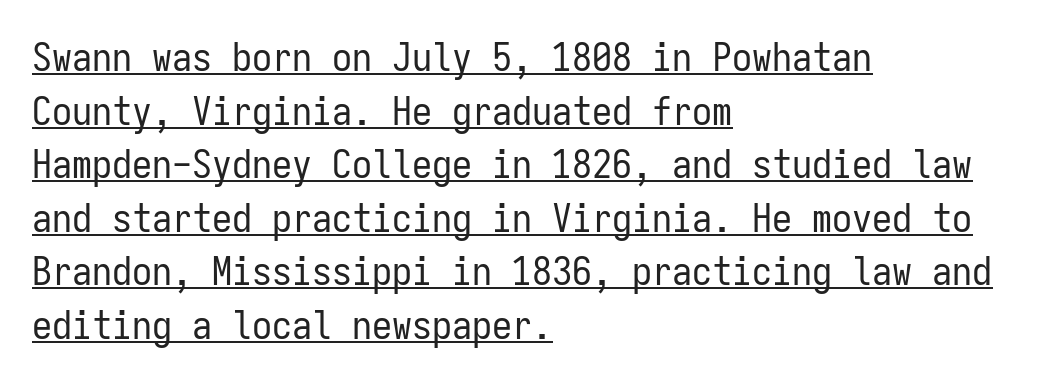
The image shows 40 px regular-weight, condensed sans-serif type, upright, monospaced; set left-aligned, normal line spacing (1.34x), normal letter spacing, underlined; low stroke contrast and a medium x-height.
